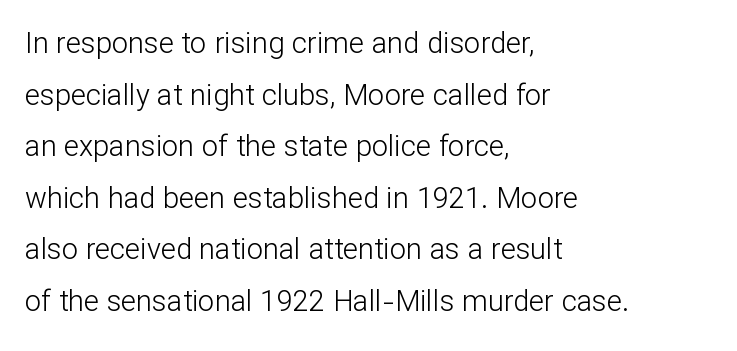
{"serif": "no", "italic": "no", "bold": "no", "weight": "light", "width": "normal", "stroke_contrast": "low", "x_height": "medium", "monospaced": "no", "underline": "no", "align": "left", "line_spacing_ratio": 1.78, "letter_spacing": "normal", "letter_spacing_em": 0.0, "glyph_px": 29}
